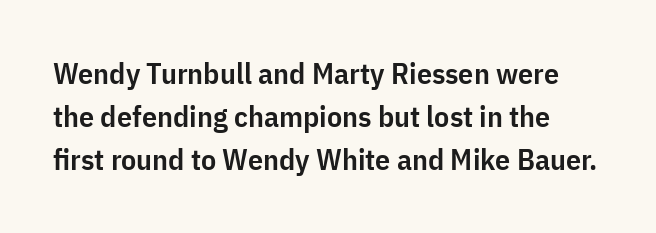
{"serif": "no", "italic": "no", "bold": "semi", "weight": "semibold", "width": "condensed", "stroke_contrast": "low", "x_height": "medium", "monospaced": "no", "underline": "no", "line_spacing": "normal", "line_spacing_ratio": 1.44, "letter_spacing": "normal", "letter_spacing_em": 0.0, "glyph_px": 30}
